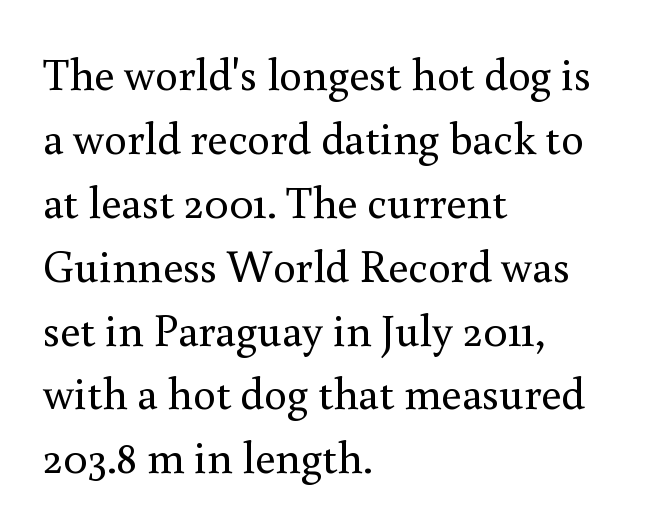
{"serif": "yes", "italic": "no", "bold": "no", "weight": "regular", "width": "normal", "stroke_contrast": "medium", "x_height": "small", "monospaced": "no", "underline": "no", "align": "left", "line_spacing": "normal", "line_spacing_ratio": 1.42, "letter_spacing": "normal", "letter_spacing_em": 0.0, "glyph_px": 45}
